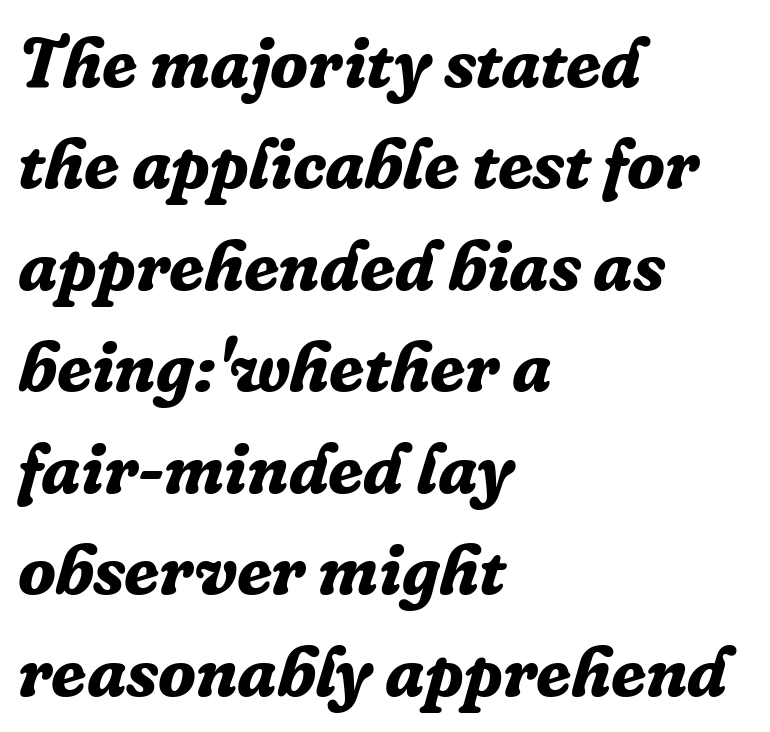
The image shows 70 px bold serif type, italic (leaning right); set left-aligned, normal line spacing (1.45x), normal letter spacing, not underlined; low stroke contrast and a medium x-height.
